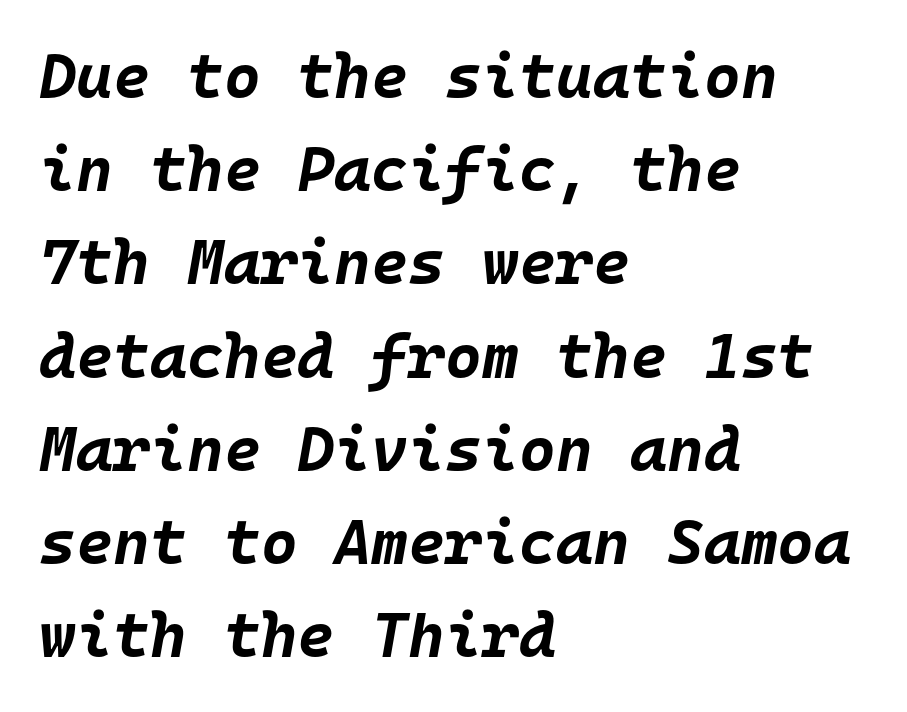
{"italic": "yes", "lean": "right", "slant_degrees": 10, "bold": "yes", "weight": "bold", "width": "normal", "stroke_contrast": "low", "x_height": "large", "monospaced": "yes", "underline": "no", "align": "left", "line_spacing": "normal", "line_spacing_ratio": 1.48, "letter_spacing": "normal", "letter_spacing_em": 0.0, "glyph_px": 63}
